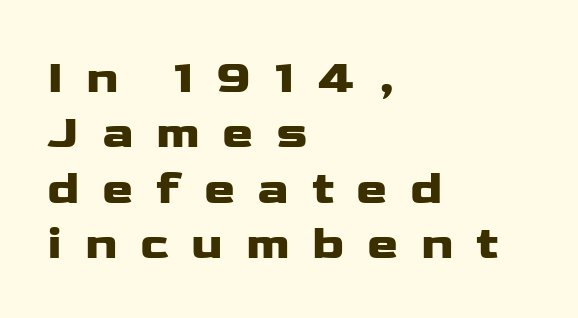
Q: Is the text italic (slanted)? A: No, it is upright.
Q: Is the typeface a serif or a sans-serif typeface? A: Sans-serif.
Q: Is the text underlined? A: No.
Q: How is the paragraph aligned? A: Left-aligned.
Q: Is the spacing between letters normal or unusually wide? A: Unusually wide.
Q: Width (condensed, normal, or wide)? A: Wide.
Q: Stroke contrast? A: Low.
Q: x-height? A: Medium.
Q: Monospaced? A: No.
